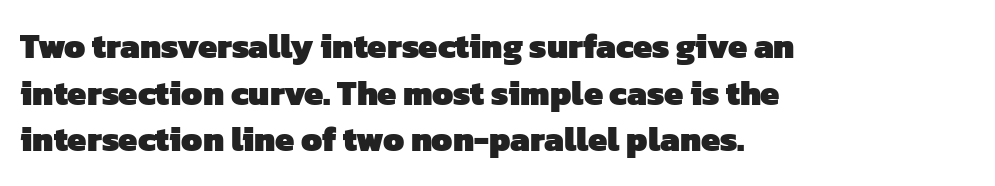
{"serif": "no", "bold": "yes", "weight": "heavy", "width": "normal", "stroke_contrast": "low", "x_height": "medium", "monospaced": "no", "underline": "no", "align": "left", "line_spacing": "normal", "line_spacing_ratio": 1.37, "letter_spacing": "normal", "letter_spacing_em": 0.0, "glyph_px": 34}
